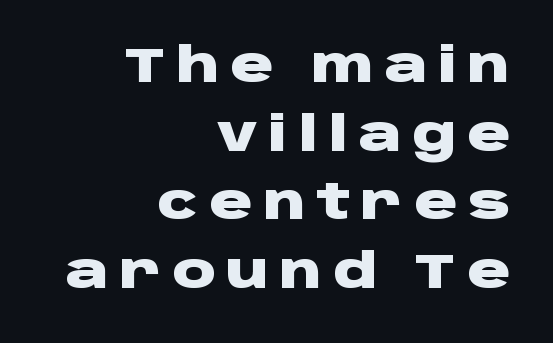
The image shows 48 px heavy, wide sans-serif type, upright; set right-aligned, normal line spacing (1.43x), unusually wide letter spacing (+0.22 em), not underlined; low stroke contrast and a large x-height.
